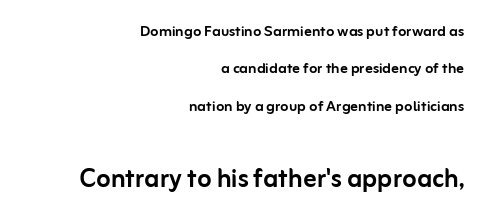
{"serif": "no", "italic": "no", "width": "normal", "stroke_contrast": "low", "x_height": "medium", "monospaced": "no", "underline": "no", "align": "right", "line_spacing": "loose", "line_spacing_ratio": 1.97, "letter_spacing": "normal", "letter_spacing_em": 0.0, "larger_block": "second", "size_ratio": 1.74, "glyph_px": 33}
